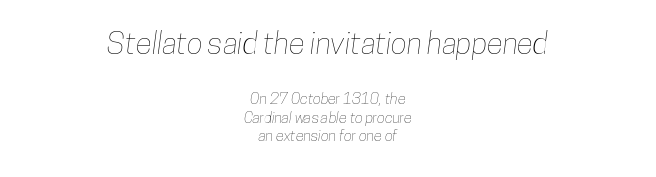
{"width": "condensed", "stroke_contrast": "low", "x_height": "medium", "monospaced": "no", "underline": "no", "align": "center", "line_spacing_ratio": 1.24, "letter_spacing": "normal", "letter_spacing_em": 0.0, "larger_block": "first", "size_ratio": 2.0, "glyph_px": 30}
